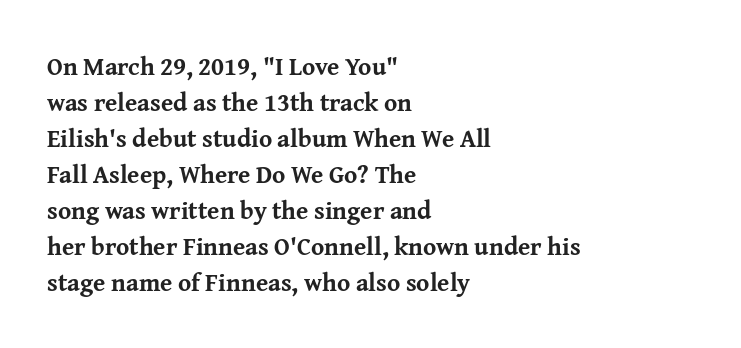
Q: Is the text bold? A: Yes.
Q: Is the text italic (slanted)? A: No, it is upright.
Q: Is the text underlined? A: No.
Q: How is the paragraph aligned? A: Left-aligned.
Q: Is the spacing between letters normal or unusually wide? A: Normal.
Q: Is the spacing between lines tight, normal or loose? A: Normal.
